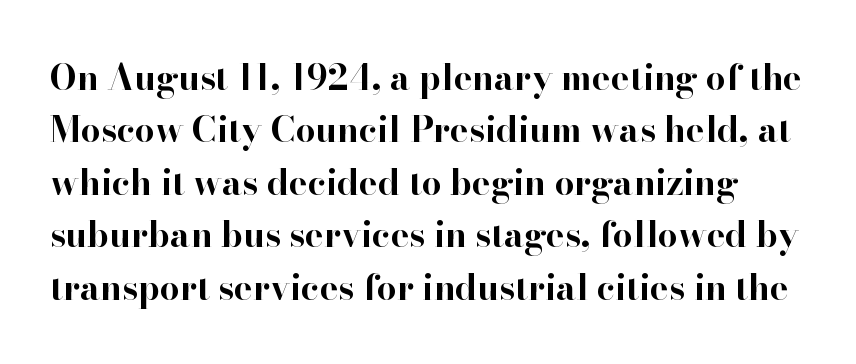
Serif or sans? Serif — the stroke terminals have little feet. Glance below the letters and you will spot only blank space. Observe the ordinary spacing: letters are neighbours, not strangers. This sample uses an upright cut, with every glyph sitting square on the baseline.
